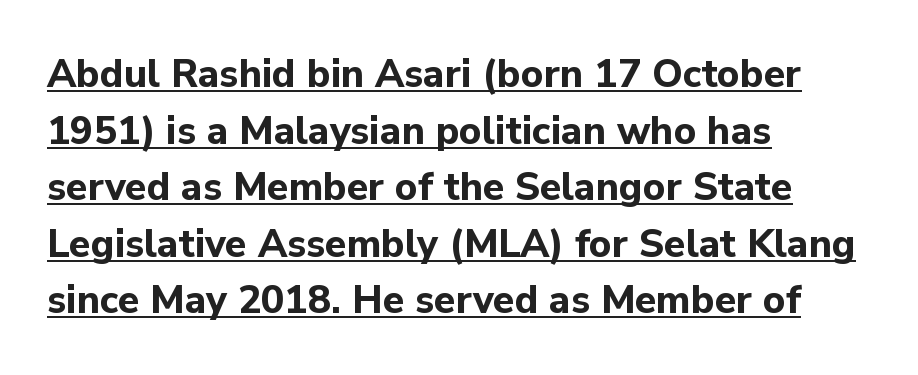
The image shows 39 px bold sans-serif type, upright; set left-aligned, normal line spacing (1.45x), normal letter spacing, underlined; low stroke contrast and a medium x-height.
